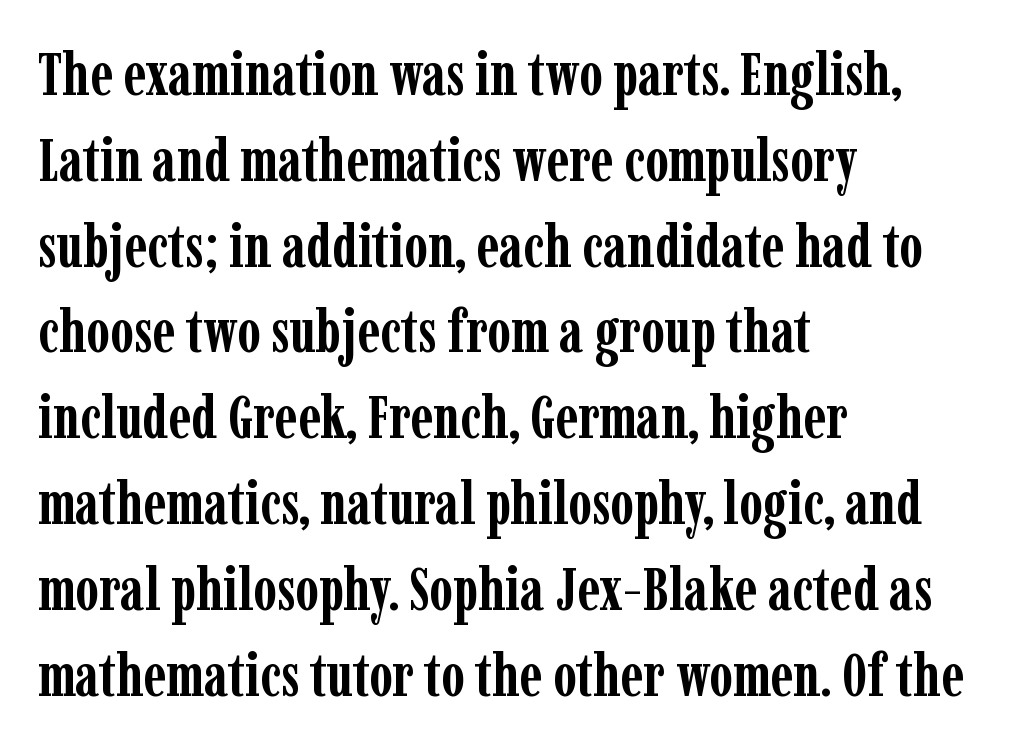
{"serif": "yes", "italic": "no", "bold": "yes", "weight": "semibold", "width": "condensed", "stroke_contrast": "low", "x_height": "medium", "monospaced": "no", "underline": "no", "align": "left", "line_spacing": "normal", "line_spacing_ratio": 1.43, "letter_spacing": "normal", "letter_spacing_em": 0.0, "glyph_px": 60}
